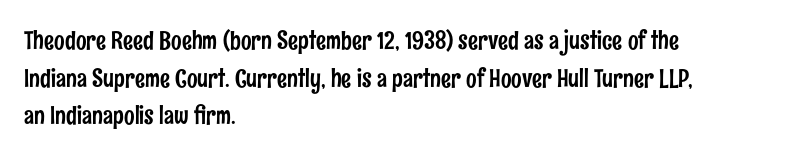
The image shows 25 px text type, upright; set left-aligned, normal line spacing (1.51x), normal letter spacing, not underlined.
